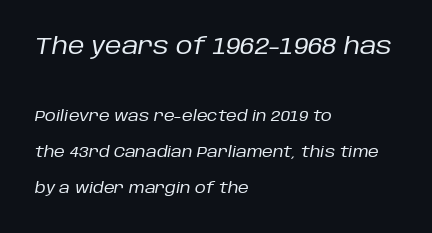
Q: Is the text bold? A: No.
Q: Is the text italic (slanted)? A: Yes, it leans right by about 10 degrees.
Q: Is the text underlined? A: No.
Q: How is the paragraph aligned? A: Left-aligned.
Q: Is the spacing between letters normal or unusually wide? A: Normal.
Q: Is the spacing between lines tight, normal or loose? A: Loose.
Q: Which block of text is set in a larger size, the first (top) or the second (bottom)? A: The first (top) one.
